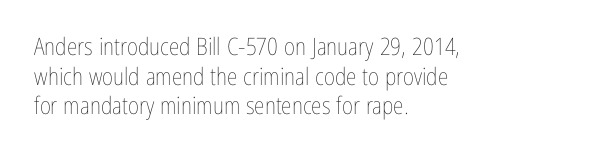
Words appear dense and cohesive because spacing is normal. Stem width sits at or under what a default text font uses. Honestly, there is no underline to notice here at all. The lettering stays uniformly vertical, giving the passage a roman look.
